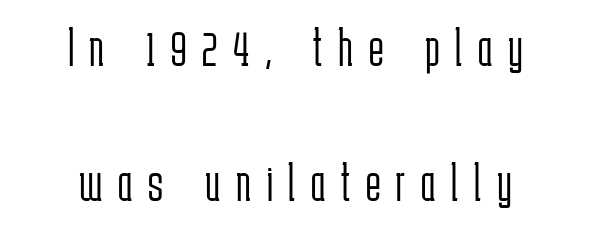
The image shows 55 px light, condensed sans-serif type, upright; set centered, loose line spacing (2.46x), unusually wide letter spacing (+0.29 em), not underlined; low stroke contrast and a medium x-height.
